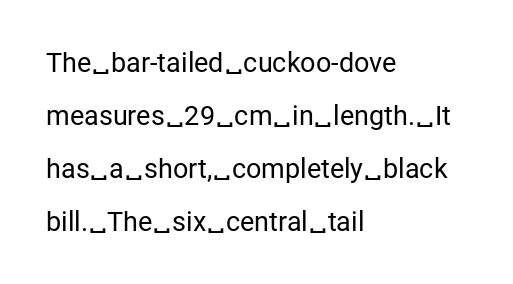
Q: Is the text bold? A: No.
Q: Is the text italic (slanted)? A: No, it is upright.
Q: Is the text underlined? A: No.
Q: How is the paragraph aligned? A: Left-aligned.
Q: Is the spacing between letters normal or unusually wide? A: Normal.
Q: Is the spacing between lines tight, normal or loose? A: Loose.
